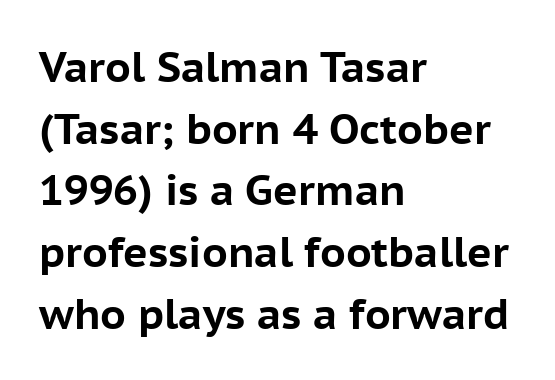
{"serif": "no", "italic": "no", "bold": "yes", "weight": "bold", "width": "normal", "stroke_contrast": "low", "x_height": "medium", "monospaced": "no", "underline": "no", "align": "left", "line_spacing": "normal", "line_spacing_ratio": 1.47, "letter_spacing": "normal", "letter_spacing_em": 0.0, "glyph_px": 42}
